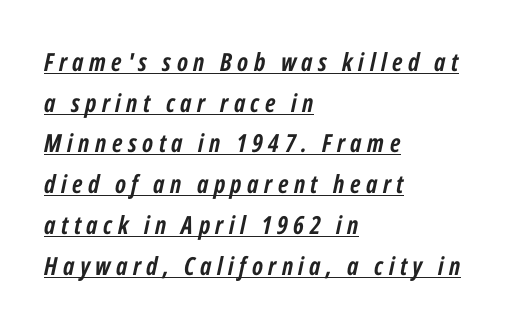
The image shows 25 px bold type, italic (leaning right); set left-aligned, normal line spacing (1.63x), unusually wide letter spacing (+0.22 em), underlined.
